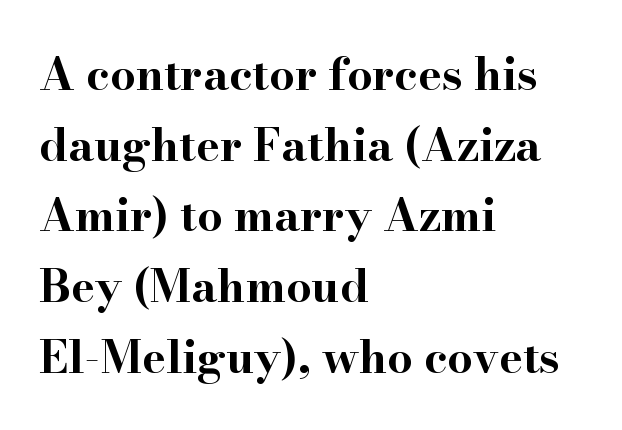
The image shows 45 px bold, wide serif type, upright; set left-aligned, normal line spacing (1.57x), normal letter spacing, not underlined; high stroke contrast and a small x-height.
